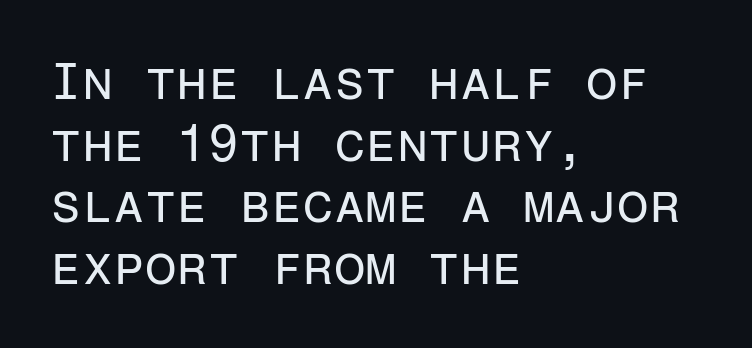
{"serif": "no", "italic": "no", "bold": "no", "weight": "regular", "width": "normal", "stroke_contrast": "low", "x_height": "medium", "monospaced": "yes", "underline": "no", "align": "left", "line_spacing_ratio": 1.21, "letter_spacing": "normal", "letter_spacing_em": 0.0, "glyph_px": 51}
